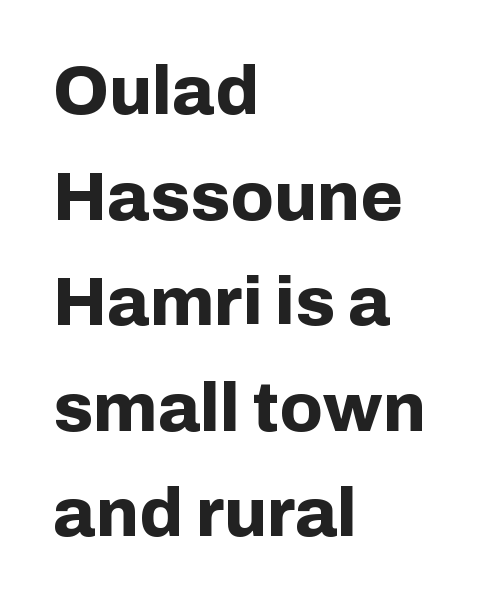
Does the copy run flush right? No — it runs flush left. Regarding leading, the lines here are spaced in the standard way. The lettering holds an erect, upright posture throughout. The typesetting leans heavy: a genuine bold. The baseline area is clear.
